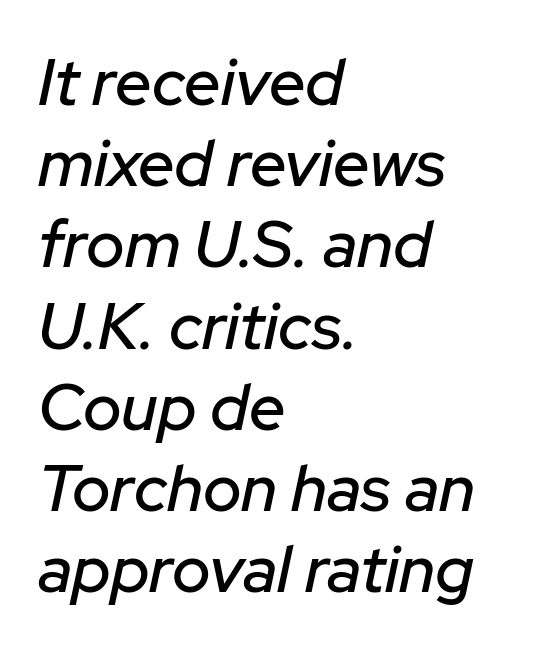
Q: Is the text italic (slanted)? A: Yes, it leans right by about 12 degrees.
Q: Is the text underlined? A: No.
Q: How is the paragraph aligned? A: Left-aligned.
Q: Is the spacing between letters normal or unusually wide? A: Normal.
Q: Is the spacing between lines tight, normal or loose? A: Normal.
Q: Width (condensed, normal, or wide)? A: Normal.
Q: Stroke contrast? A: Low.
Q: x-height? A: Medium.
Q: Monospaced? A: No.
